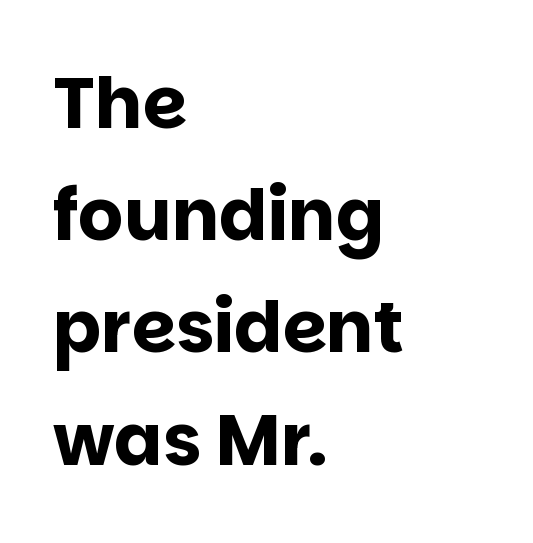
{"serif": "no", "italic": "no", "bold": "yes", "weight": "bold", "width": "normal", "stroke_contrast": "low", "x_height": "large", "monospaced": "no", "underline": "no", "align": "left", "line_spacing": "normal", "line_spacing_ratio": 1.58, "letter_spacing": "normal", "letter_spacing_em": 0.0, "glyph_px": 71}
